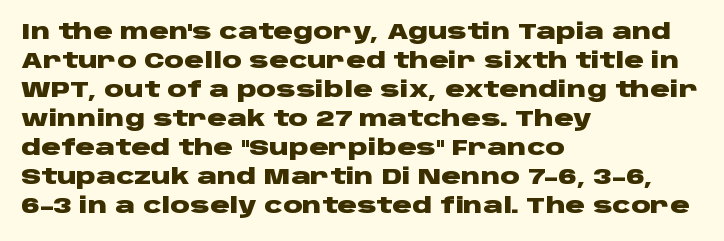
{"italic": "no", "bold": "yes", "underline": "no", "align": "left", "line_spacing": "normal", "line_spacing_ratio": 1.32, "letter_spacing": "normal", "letter_spacing_em": 0.0, "glyph_px": 22}
